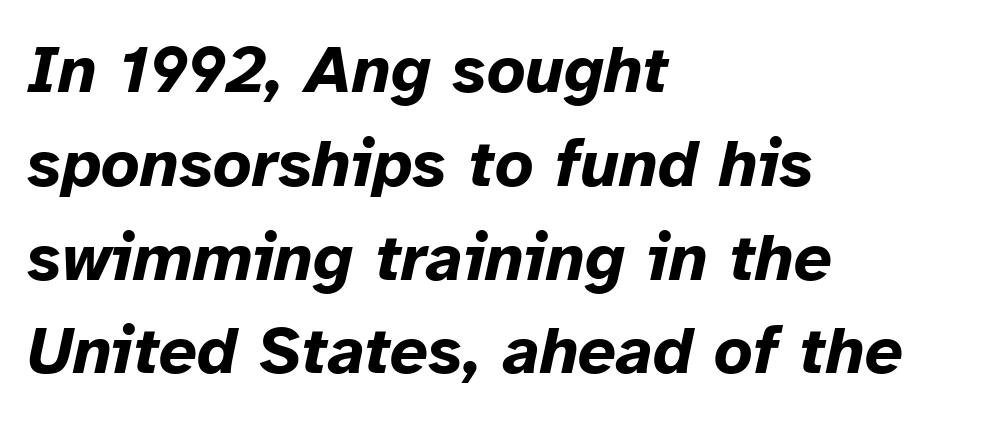
The image shows 67 px bold type, italic (leaning right); set left-aligned, normal line spacing (1.4x), normal letter spacing, not underlined; low stroke contrast and a medium x-height.
